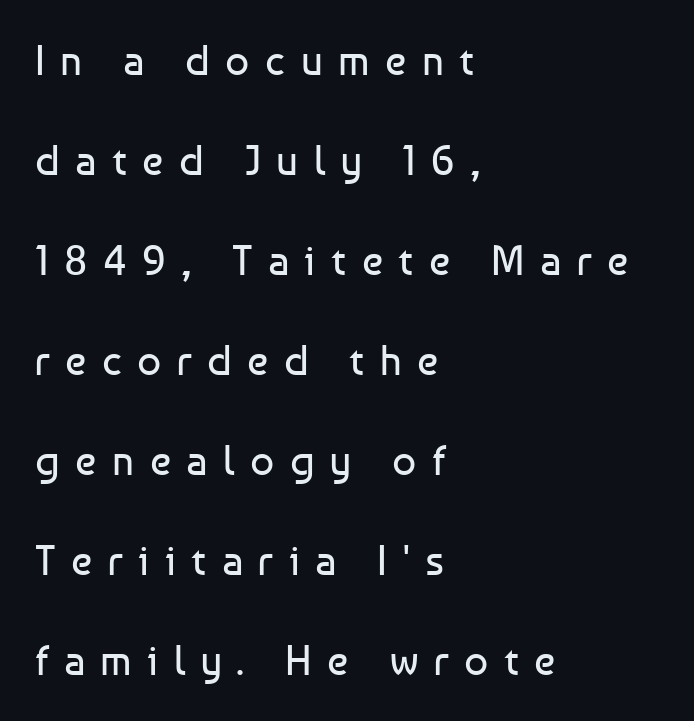
Q: Is the text bold? A: No.
Q: Is the text italic (slanted)? A: No, it is upright.
Q: Is the typeface a serif or a sans-serif typeface? A: Sans-serif.
Q: Is the text underlined? A: No.
Q: How is the paragraph aligned? A: Left-aligned.
Q: Is the spacing between letters normal or unusually wide? A: Unusually wide.
Q: Is the spacing between lines tight, normal or loose? A: Loose.
Q: Width (condensed, normal, or wide)? A: Normal.
Q: Stroke contrast? A: Low.
Q: x-height? A: Medium.
Q: Monospaced? A: No.
